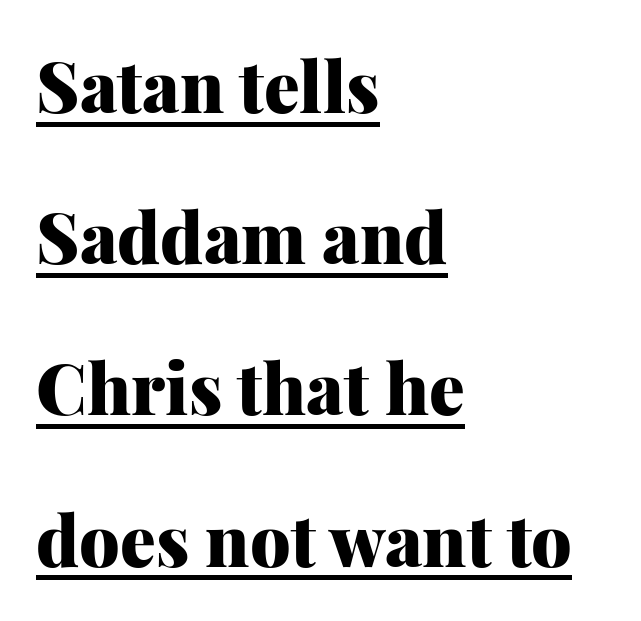
Q: Is the text bold? A: Yes.
Q: Is the text italic (slanted)? A: No, it is upright.
Q: Is the typeface a serif or a sans-serif typeface? A: Serif.
Q: Is the text underlined? A: Yes.
Q: How is the paragraph aligned? A: Left-aligned.
Q: Is the spacing between letters normal or unusually wide? A: Normal.
Q: Is the spacing between lines tight, normal or loose? A: Loose.
Q: Width (condensed, normal, or wide)? A: Normal.
Q: Stroke contrast? A: Medium.
Q: x-height? A: Medium.
Q: Monospaced? A: No.
